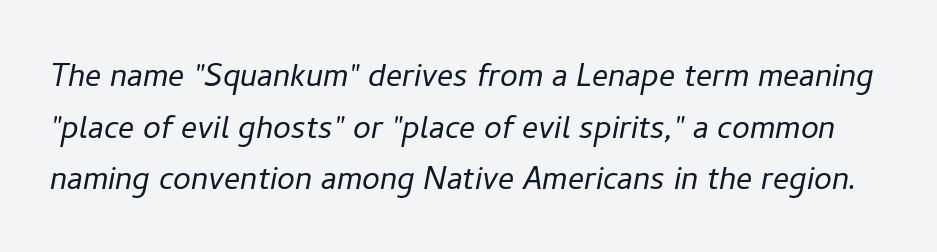
{"italic": "yes", "lean": "right", "slant_degrees": 11, "bold": "no", "weight": "light", "width": "normal", "stroke_contrast": "low", "x_height": "medium", "monospaced": "no", "underline": "no", "line_spacing": "normal", "line_spacing_ratio": 1.29, "letter_spacing": "normal", "letter_spacing_em": 0.0, "glyph_px": 40}
